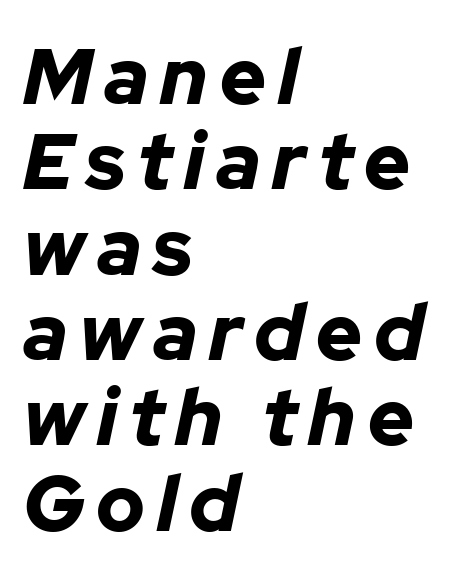
The image shows 79 px bold type, italic (leaning right); set left-aligned, tight line spacing (1.08x), not underlined; low stroke contrast and a medium x-height.
